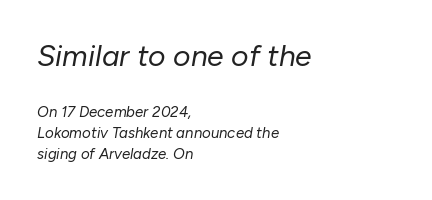
The image shows 30 px regular-weight type, italic (leaning right); set left-aligned, normal line spacing (1.38x), normal letter spacing, not underlined; the first (top) block is 2.0x larger; low stroke contrast and a medium x-height.
